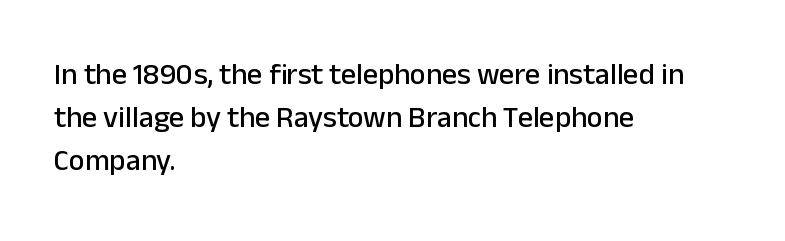
Q: Is the text italic (slanted)? A: No, it is upright.
Q: Is the typeface a serif or a sans-serif typeface? A: Sans-serif.
Q: Is the text underlined? A: No.
Q: How is the paragraph aligned? A: Left-aligned.
Q: Is the spacing between letters normal or unusually wide? A: Normal.
Q: Is the spacing between lines tight, normal or loose? A: Normal.
Q: Width (condensed, normal, or wide)? A: Normal.
Q: Stroke contrast? A: Low.
Q: x-height? A: Medium.
Q: Monospaced? A: No.
